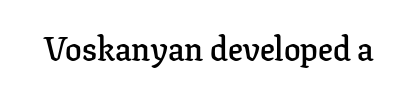
Heft: intermediate — a semibold. Glyph-to-glyph distance matches everyday printed text. The typeface chosen for these lines features serifs. Rule under the text: the space is simply empty. You could not count columns in this text — the font is proportionally spaced.
